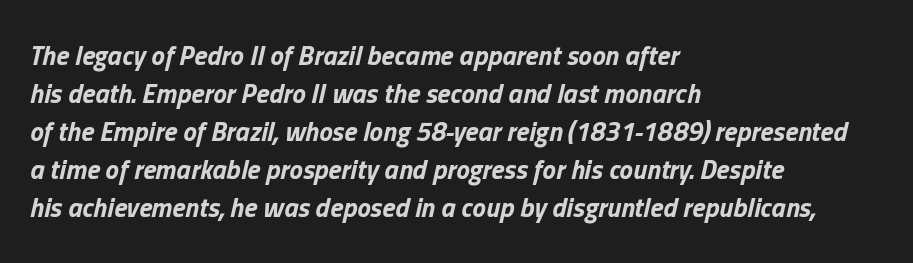
The image shows 27 px bold type, italic (leaning right); set left-aligned, normal line spacing (1.41x), normal letter spacing, not underlined.
